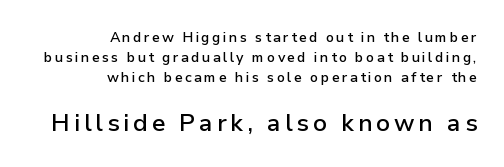
The image shows 24 px text type, upright; set right-aligned, normal line spacing (1.42x), not underlined; the second (bottom) block is 1.71x larger.
